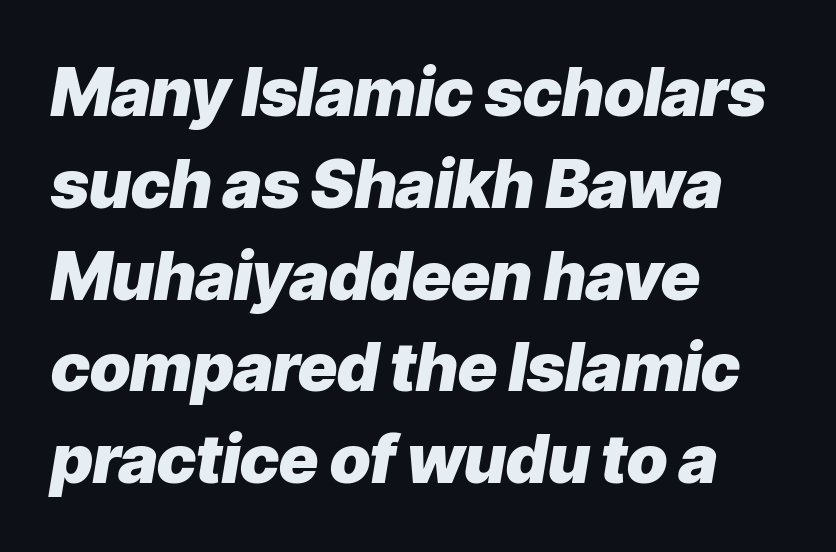
Underline: absent. Note the varied advance widths — an 'i' is clearly narrower than an 'm'. The glyphs have the mass of a bold cut. Vertical spacing — default.
